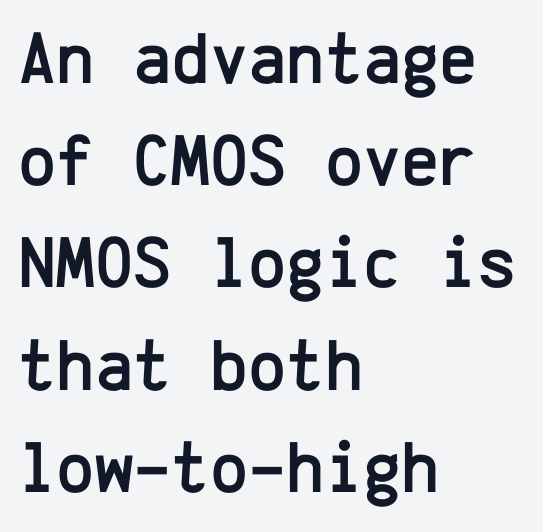
Q: Is the text italic (slanted)? A: No, it is upright.
Q: Is the typeface a serif or a sans-serif typeface? A: Sans-serif.
Q: Is the text underlined? A: No.
Q: How is the paragraph aligned? A: Left-aligned.
Q: Is the spacing between letters normal or unusually wide? A: Normal.
Q: Is the spacing between lines tight, normal or loose? A: Normal.
Q: Width (condensed, normal, or wide)? A: Normal.
Q: Stroke contrast? A: Low.
Q: x-height? A: Medium.
Q: Monospaced? A: Yes.
